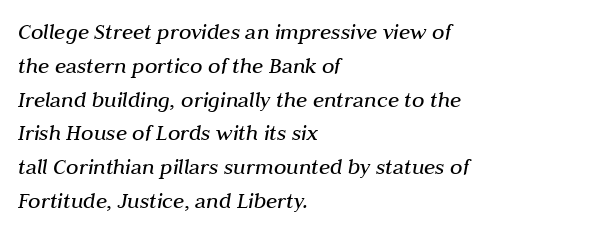
What stands out about the letter spacing? Nothing — it is the standard amount. The line-height multiplier appears to be the usual default. The rag falls on the right side of this text block. These glyphs show unthickened strokes, regular width or finer. Rule under the text: the space is simply empty.
